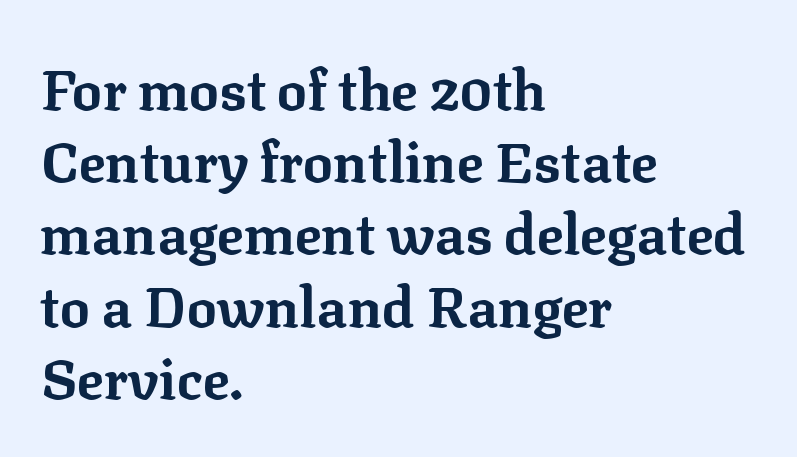
The image shows 56 px bold serif type, upright; set left-aligned, normal line spacing (1.29x), normal letter spacing, not underlined; low stroke contrast and a medium x-height.
